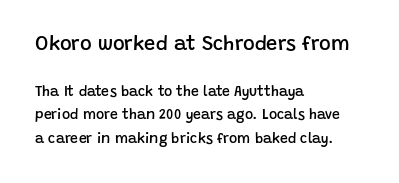
Q: Is the text bold? A: Semi-bold.
Q: Is the text italic (slanted)? A: No, it is upright.
Q: Is the text underlined? A: No.
Q: How is the paragraph aligned? A: Left-aligned.
Q: Is the spacing between letters normal or unusually wide? A: Normal.
Q: Is the spacing between lines tight, normal or loose? A: Normal.
Q: Which block of text is set in a larger size, the first (top) or the second (bottom)? A: The first (top) one.
